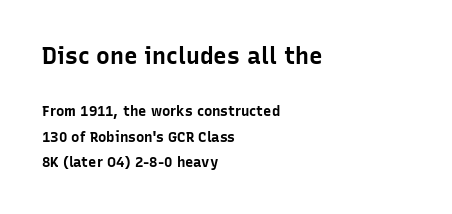
The image shows 23 px bold type, upright; set left-aligned, line spacing 1.82x, normal letter spacing, not underlined; the first (top) block is 1.64x larger.
